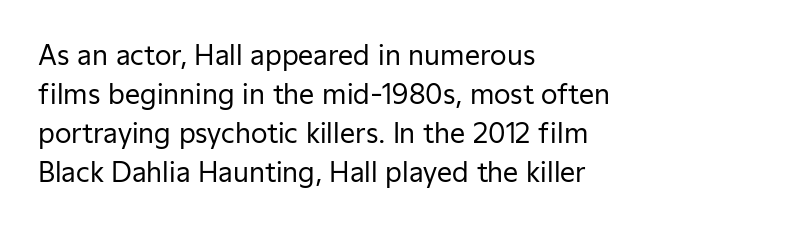
{"italic": "no", "bold": "no", "underline": "no", "align": "left", "line_spacing": "normal", "line_spacing_ratio": 1.45, "letter_spacing": "normal", "letter_spacing_em": 0.0, "glyph_px": 27}
